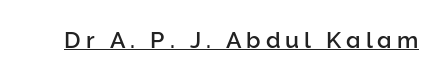
Q: Is the text italic (slanted)? A: No, it is upright.
Q: Is the text underlined? A: Yes.
Q: Is the spacing between letters normal or unusually wide? A: Unusually wide.
